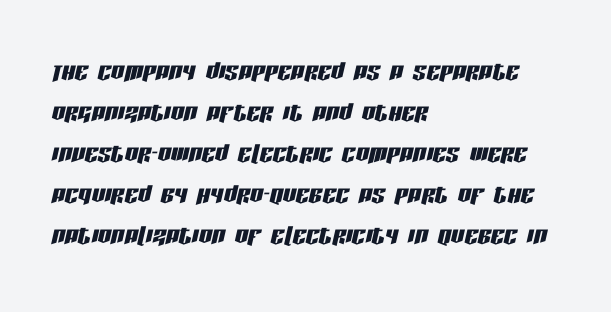
Q: Is the text italic (slanted)? A: Yes, it leans right by about 13 degrees.
Q: Is the text underlined? A: No.
Q: How is the paragraph aligned? A: Left-aligned.
Q: Is the spacing between letters normal or unusually wide? A: Normal.
Q: Width (condensed, normal, or wide)? A: Condensed.
Q: Stroke contrast? A: Low.
Q: x-height? A: Large.
Q: Monospaced? A: No.
